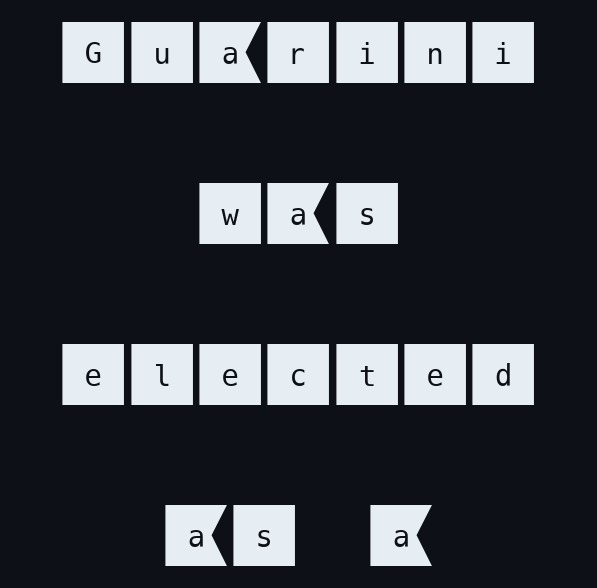
The image shows 70 px sans-serif type, upright; set centered, loose line spacing (2.3x), normal letter spacing, not underlined; medium stroke contrast and a large x-height.
